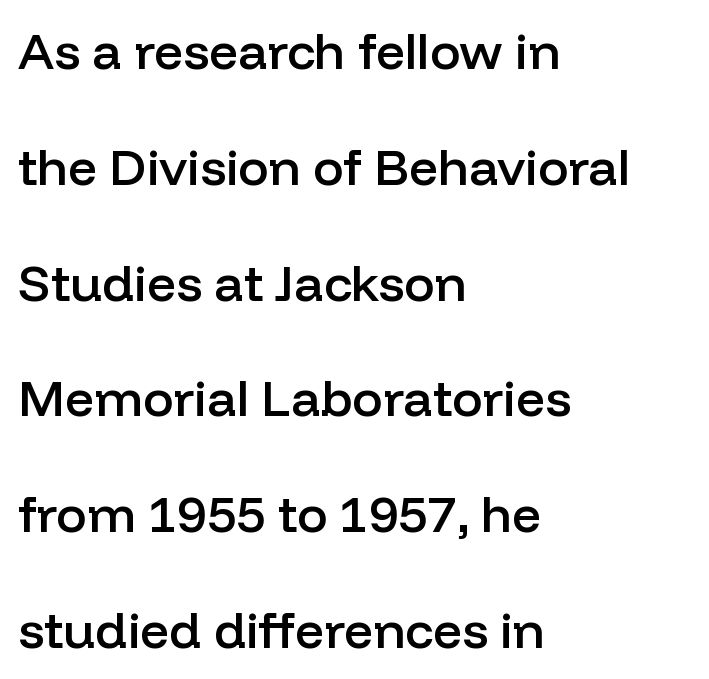
The image shows 51 px semibold sans-serif type, upright; set left-aligned, loose line spacing (2.27x), normal letter spacing, not underlined; low stroke contrast and a medium x-height.
